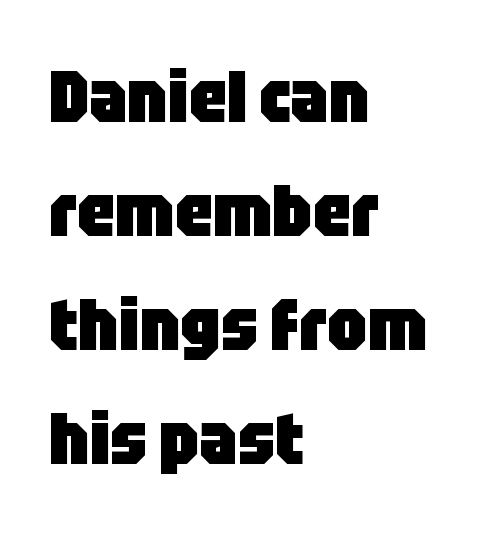
{"serif": "no", "italic": "no", "bold": "yes", "weight": "heavy", "width": "condensed", "stroke_contrast": "low", "x_height": "large", "monospaced": "no", "underline": "no", "align": "left", "line_spacing": "normal", "line_spacing_ratio": 1.56, "letter_spacing": "normal", "letter_spacing_em": 0.0, "glyph_px": 73}
